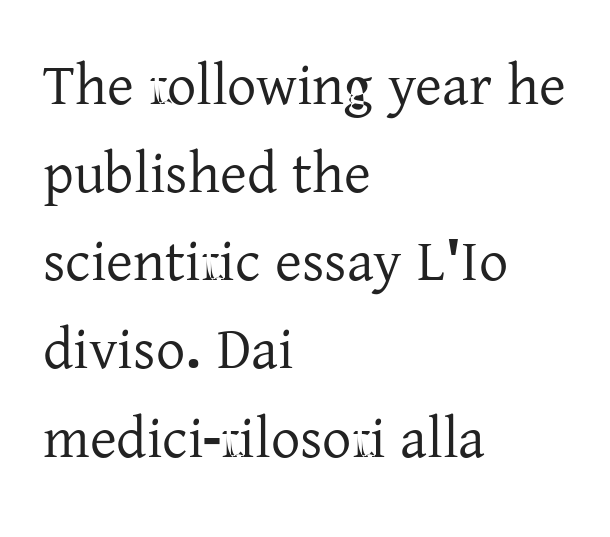
{"serif": "yes", "italic": "no", "width": "normal", "stroke_contrast": "low", "x_height": "medium", "monospaced": "no", "underline": "no", "align": "left", "line_spacing": "normal", "line_spacing_ratio": 1.52, "letter_spacing": "normal", "letter_spacing_em": 0.0, "glyph_px": 58}
